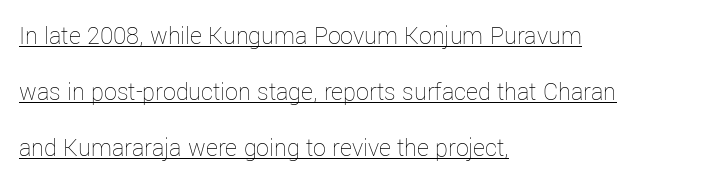
Every character sits straight up, as roman type does. What decoration does the sample have? An underline. The space between consecutive lines is lavish. If you drew a ruler down the left edge, every line would touch it.
